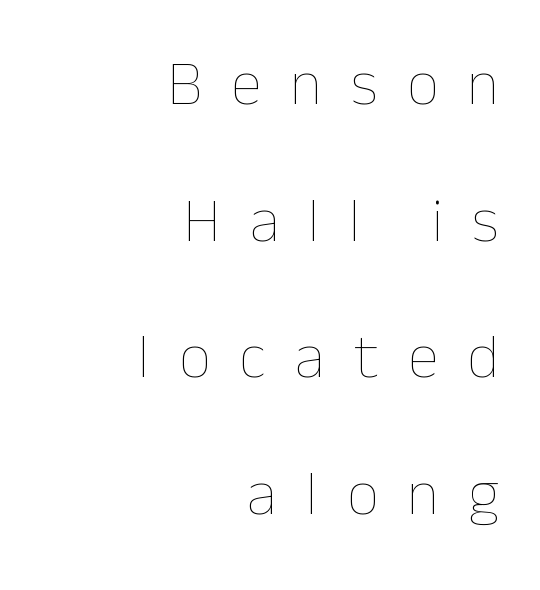
The image shows 63 px thin type, upright; set right-aligned, loose line spacing (2.17x), unusually wide letter spacing (+0.46 em), not underlined; low stroke contrast and a medium x-height.
